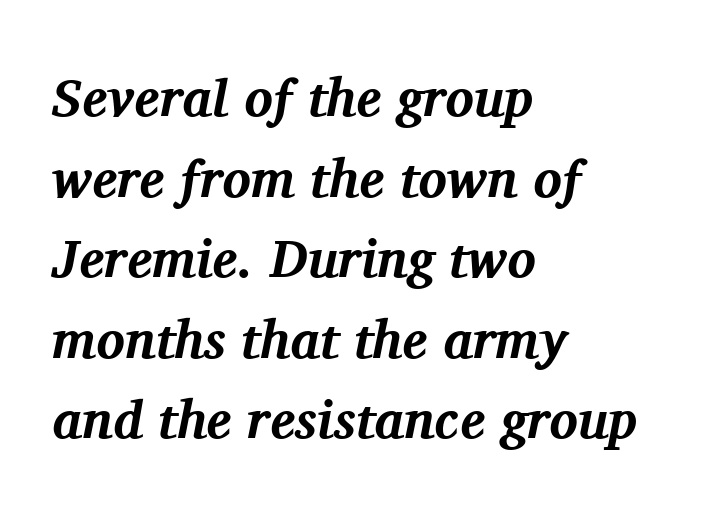
{"serif": "yes", "italic": "yes", "lean": "right", "slant_degrees": 11, "bold": "yes", "weight": "bold", "width": "normal", "stroke_contrast": "medium", "x_height": "medium", "monospaced": "no", "underline": "no", "align": "left", "line_spacing": "normal", "line_spacing_ratio": 1.52, "letter_spacing": "normal", "letter_spacing_em": 0.0, "glyph_px": 53}
